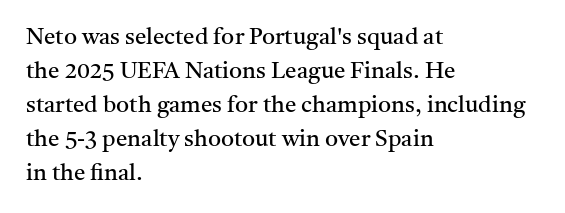
The type sits square on the baseline with zero lean. Stem width sits at or under what a default text font uses. Horizontally, the lines are justified to the leading edge only. This sample keeps an unexceptional amount of space between lines. The space beneath each line is pristine and unruled. There is no visible air inserted between adjacent glyphs.
